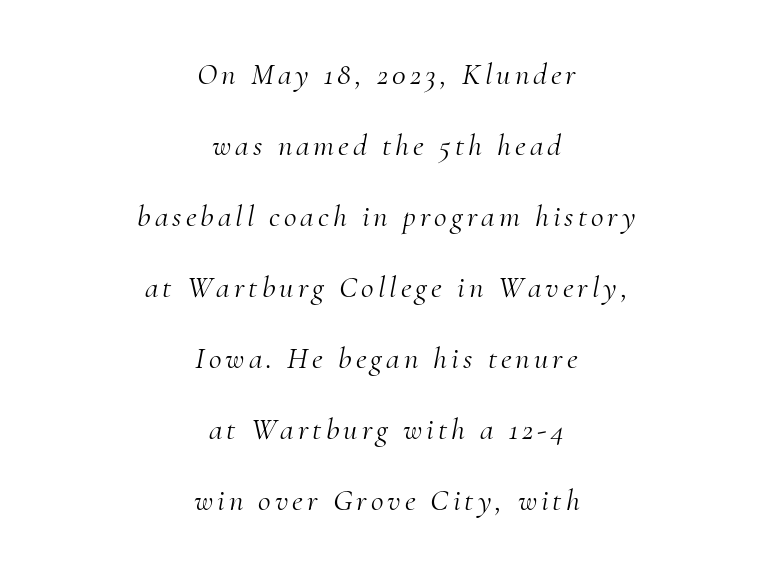
Q: Is the text bold? A: No.
Q: Is the text italic (slanted)? A: Yes, it leans right by about 10 degrees.
Q: Is the typeface a serif or a sans-serif typeface? A: Serif.
Q: Is the text underlined? A: No.
Q: How is the paragraph aligned? A: Centered.
Q: Is the spacing between lines tight, normal or loose? A: Loose.
Q: Width (condensed, normal, or wide)? A: Normal.
Q: Stroke contrast? A: Medium.
Q: x-height? A: Small.
Q: Monospaced? A: No.
